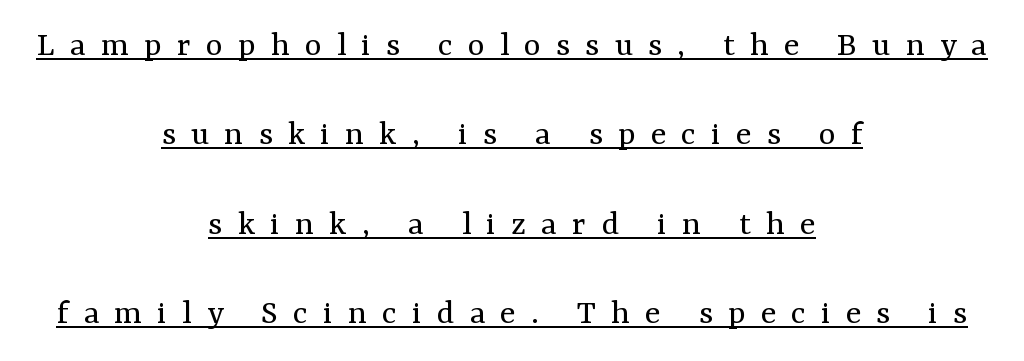
{"serif": "yes", "italic": "no", "bold": "no", "weight": "regular", "width": "normal", "stroke_contrast": "medium", "x_height": "medium", "monospaced": "no", "underline": "yes", "align": "center", "line_spacing": "loose", "line_spacing_ratio": 2.48, "letter_spacing": "wide", "letter_spacing_em": 0.42, "glyph_px": 36}
